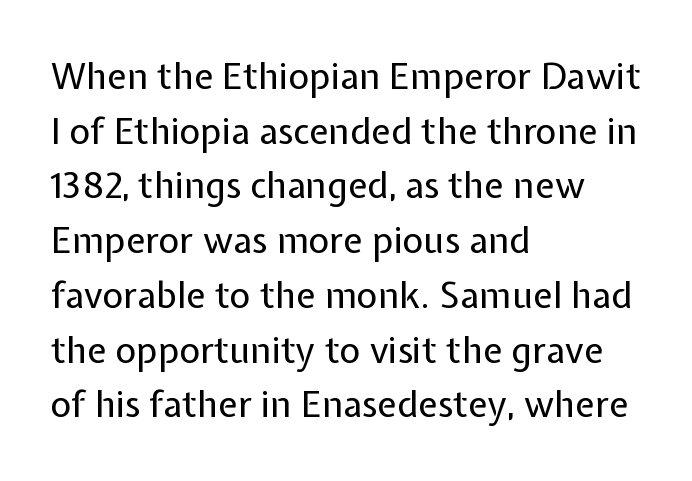
The image shows 36 px regular-weight sans-serif type, upright; set left-aligned, normal line spacing (1.52x), normal letter spacing, not underlined; low stroke contrast and a medium x-height.
